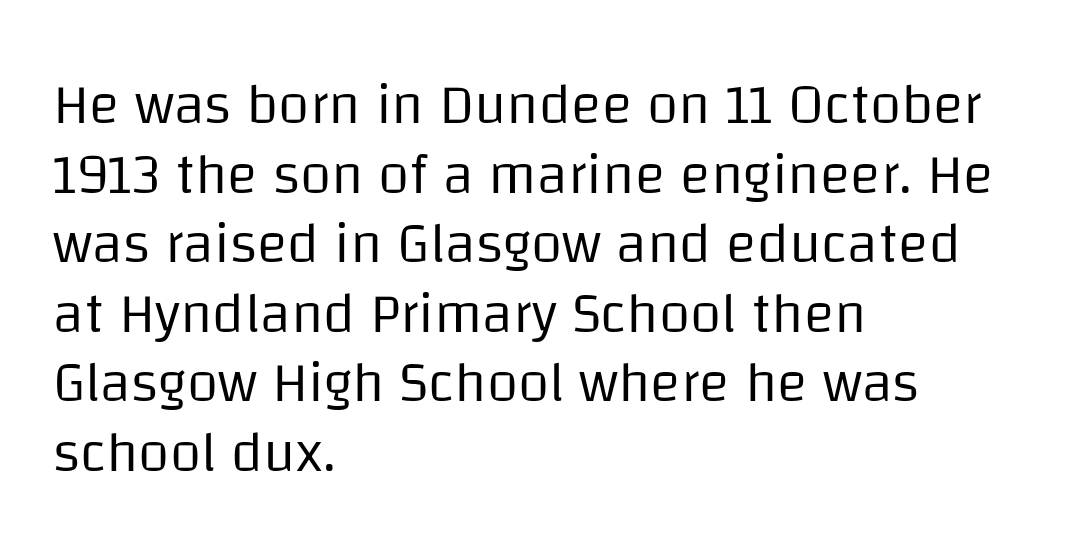
{"serif": "no", "italic": "no", "bold": "no", "weight": "regular", "width": "normal", "stroke_contrast": "low", "x_height": "large", "monospaced": "no", "underline": "no", "align": "left", "line_spacing_ratio": 1.22, "letter_spacing": "normal", "letter_spacing_em": 0.0, "glyph_px": 57}
